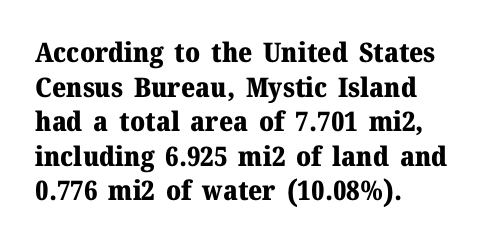
Q: Is the text bold? A: Yes.
Q: Is the text italic (slanted)? A: No, it is upright.
Q: Is the text underlined? A: No.
Q: How is the paragraph aligned? A: Left-aligned.
Q: Is the spacing between letters normal or unusually wide? A: Normal.
Q: Is the spacing between lines tight, normal or loose? A: Normal.
